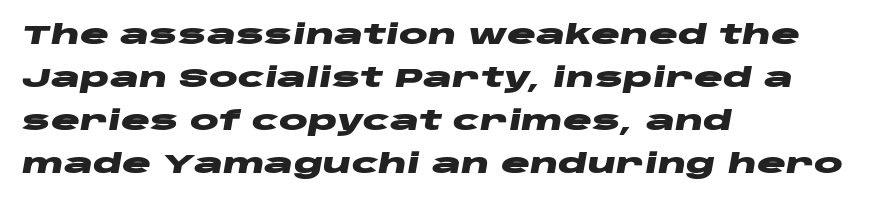
Q: Is the text bold? A: Yes.
Q: Is the text italic (slanted)? A: Yes, it leans right by about 10 degrees.
Q: Is the text underlined? A: No.
Q: How is the paragraph aligned? A: Left-aligned.
Q: Is the spacing between letters normal or unusually wide? A: Normal.
Q: Is the spacing between lines tight, normal or loose? A: Normal.
